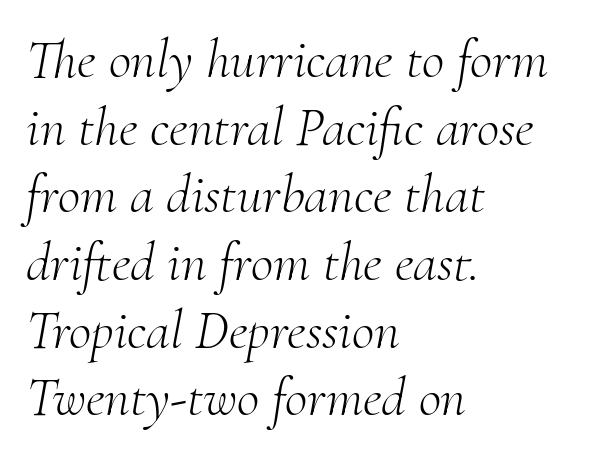
Little horizontal feet cap the strokes, marking this as serif type. Spacing between characters is what you'd get straight out of the box. Spacing verdict: proportional, widths tailored to each character. Heft: none added — not bold.
